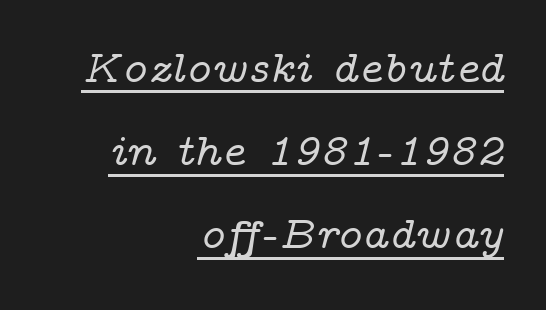
{"serif": "yes", "italic": "yes", "lean": "right", "slant_degrees": 14, "width": "wide", "stroke_contrast": "low", "x_height": "medium", "monospaced": "no", "underline": "yes", "align": "right", "line_spacing_ratio": 1.85, "letter_spacing": "normal", "letter_spacing_em": 0.0, "glyph_px": 45}
